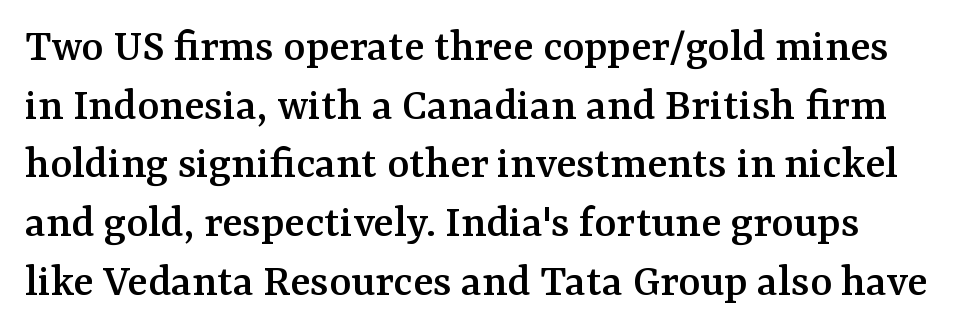
Unmarked baselines from the first word to the last. Proportional: the letters do not fall into vertical columns. The block of text has a typical density, with ordinary space between rows. Check where the strokes stop: tiny serifs finish them off. Observe the ordinary spacing: letters are neighbours, not strangers. Nope, not italic — everything's standing straight.
